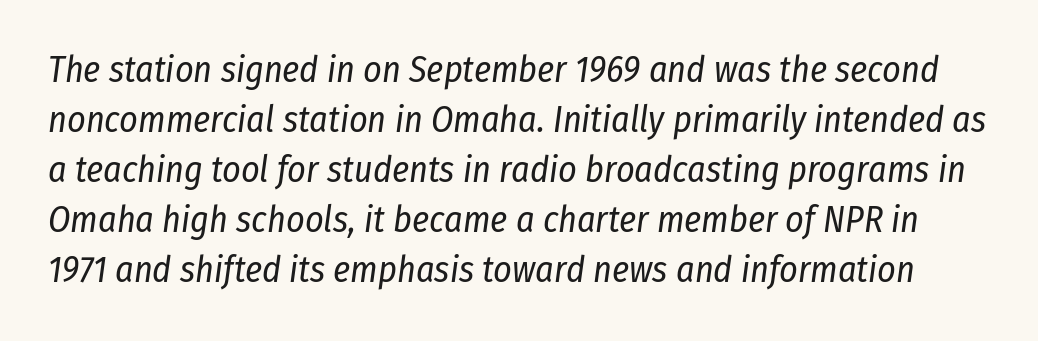
The image shows 36 px regular-weight, condensed type, italic (leaning right); set normal line spacing (1.39x), normal letter spacing, not underlined; low stroke contrast and a medium x-height.
